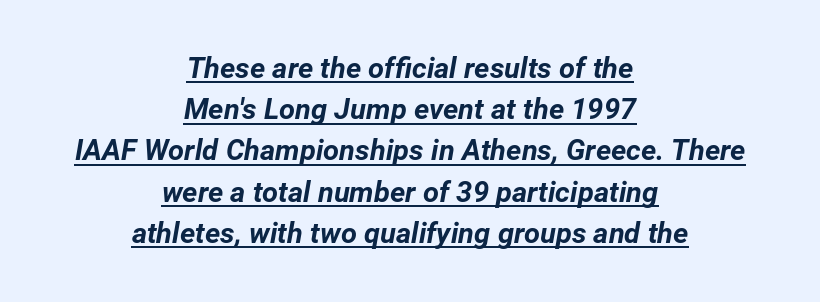
Visually the block forms a symmetrical silhouette, jagged on both flanks. Summary of vertical rhythm: regular, with standard interline spacing. The text carries the slant typical of an italic or oblique font. A rule runs beneath these lines of type. Character widths vary here, with narrow letters taking less room than wide ones. Emphasis by weight is at full strength: bold.
